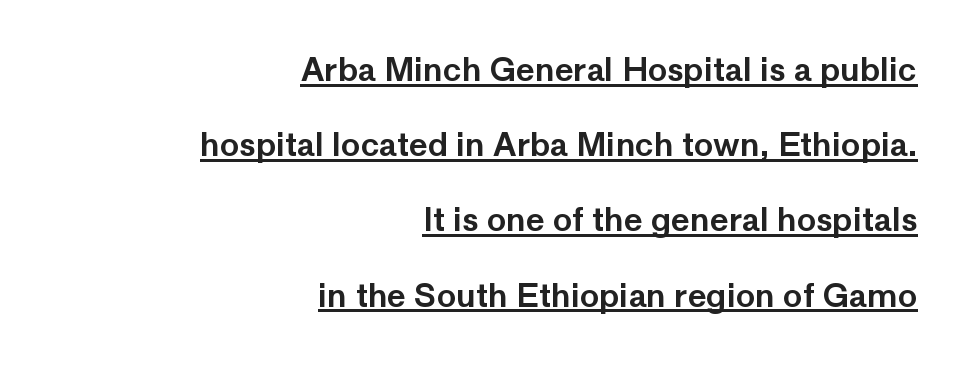
The glyphs are accompanied by a horizontal stroke just below them. Characters remain perfectly vertical along every line. Examine the stroke ends and you'll find no serifs. Is the letter spacing exaggerated? No — it looks like the ordinary default. Short and long lines alike share a common ending point at right. Summary of vertical rhythm: relaxed, with wide interline spacing.
